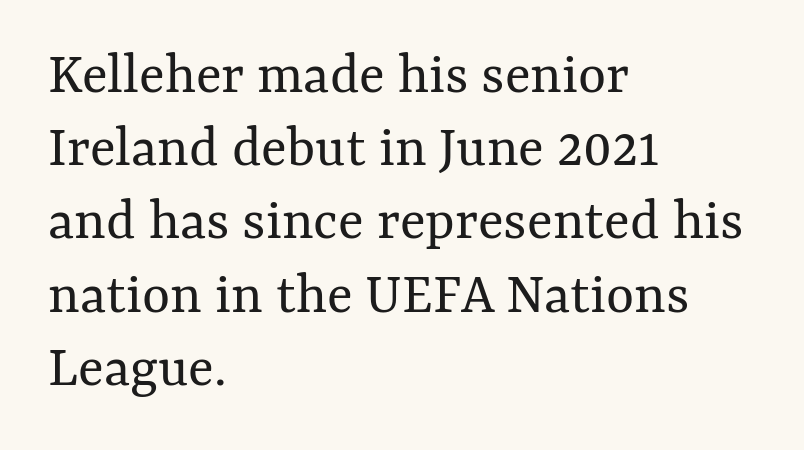
{"italic": "no", "bold": "no", "weight": "regular", "width": "normal", "stroke_contrast": "medium", "x_height": "medium", "monospaced": "no", "underline": "no", "align": "left", "line_spacing_ratio": 1.22, "letter_spacing": "normal", "letter_spacing_em": 0.0, "glyph_px": 60}
